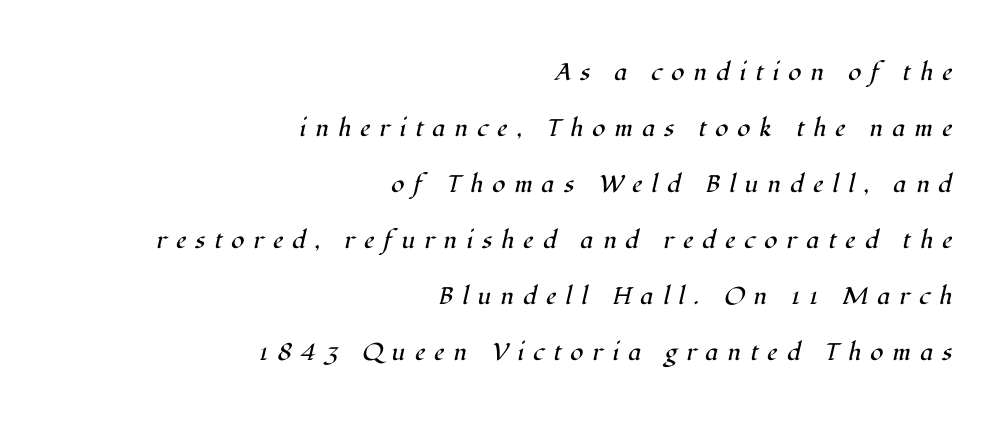
Q: Is the text bold? A: No.
Q: Is the text italic (slanted)? A: Yes, it leans right by about 12 degrees.
Q: Is the text underlined? A: No.
Q: How is the paragraph aligned? A: Right-aligned.
Q: Is the spacing between letters normal or unusually wide? A: Unusually wide.
Q: Is the spacing between lines tight, normal or loose? A: Loose.
